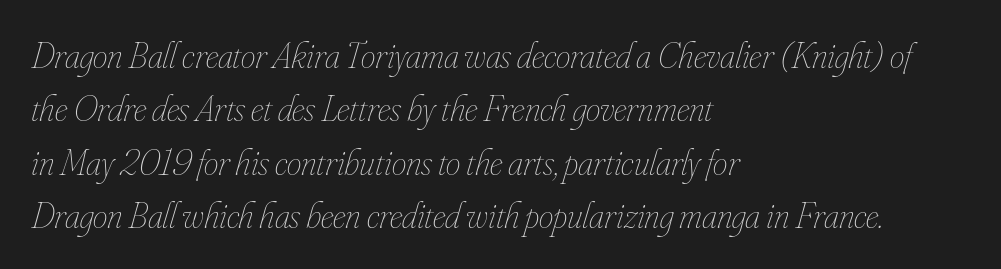
The image shows 37 px thin, condensed type, italic (leaning right); set left-aligned, normal line spacing (1.44x), normal letter spacing, not underlined; low stroke contrast and a small x-height.
